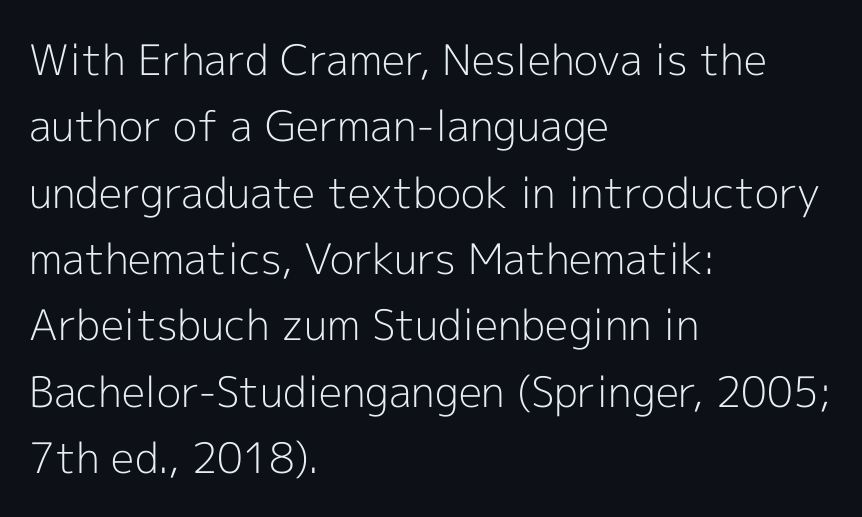
{"serif": "no", "italic": "no", "bold": "no", "weight": "light", "width": "normal", "x_height": "medium", "monospaced": "no", "underline": "no", "align": "left", "line_spacing": "normal", "line_spacing_ratio": 1.58, "letter_spacing": "normal", "letter_spacing_em": 0.0, "glyph_px": 42}
